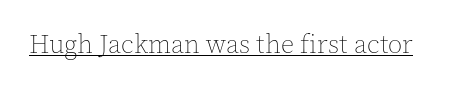
{"italic": "no", "bold": "no", "underline": "yes", "letter_spacing": "normal", "letter_spacing_em": 0.0, "glyph_px": 26}
